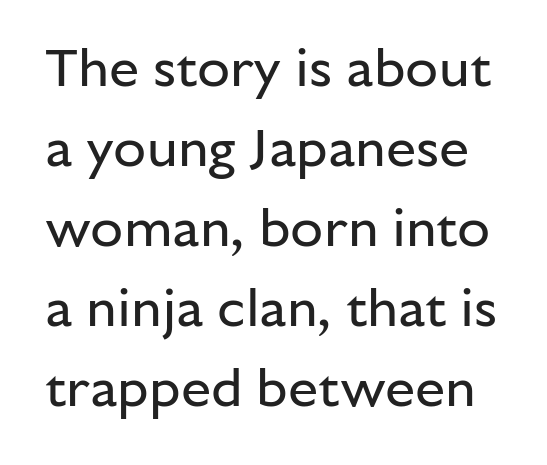
{"serif": "no", "italic": "no", "bold": "no", "weight": "regular", "width": "normal", "stroke_contrast": "low", "x_height": "medium", "monospaced": "no", "underline": "no", "line_spacing": "normal", "line_spacing_ratio": 1.48, "letter_spacing": "normal", "letter_spacing_em": 0.0, "glyph_px": 54}
